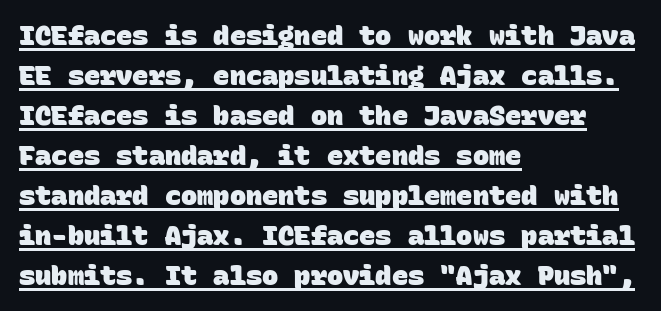
The image shows 27 px bold type; set left-aligned, normal line spacing (1.48x), normal letter spacing, underlined.
